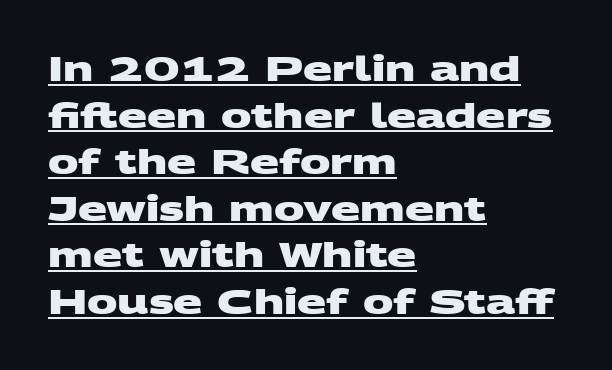
Horizontal bands of white between lines are of average thickness. Observe the absence of serifs on each vertical stroke in this sample. The passage shown has conventional tracking throughout. Every letter is thick-stroked: bold, no question. The passage shown is typed in a proportional face where columns would drift.
